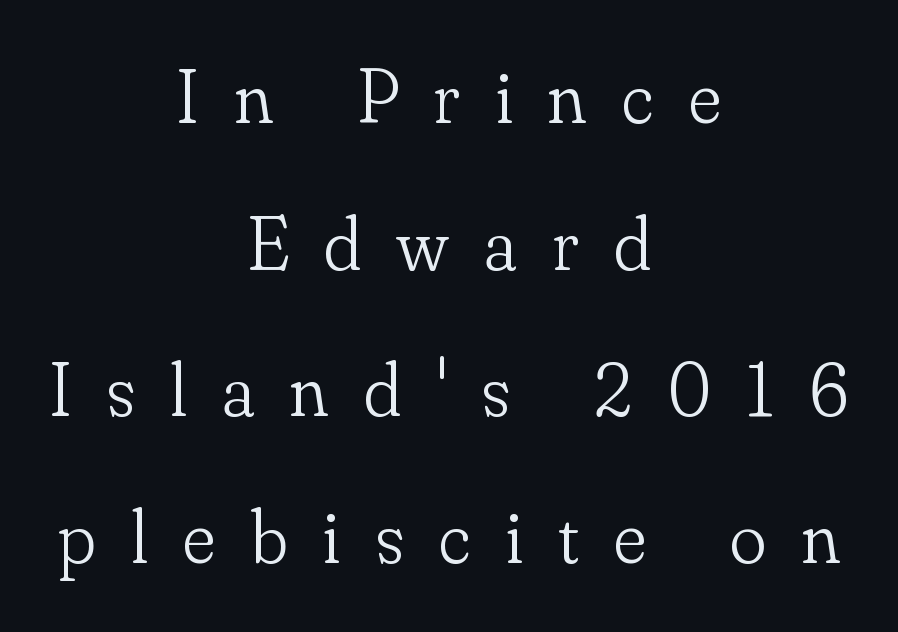
Quick note: underline off. The letters look calm and open, with moderate or lighter stems. I'd call this a serif setting — the letters wear small feet. Looks like regular typesetting: each glyph gets only the width it needs. Interline gaps are noticeably wide in this sample.
